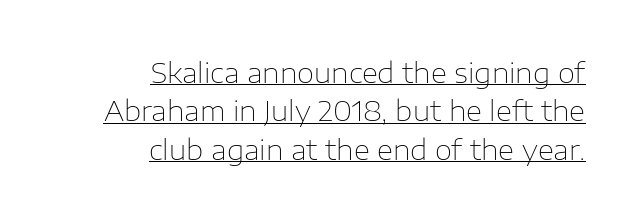
In CSS terms this would be text-align: right. Letterform terminals end flat and unadorned throughout the passage. Varying glyph widths throughout — classic text-font behaviour. The leading is moderate, giving the passage an even texture. This is the regular roman posture of the typeface.
